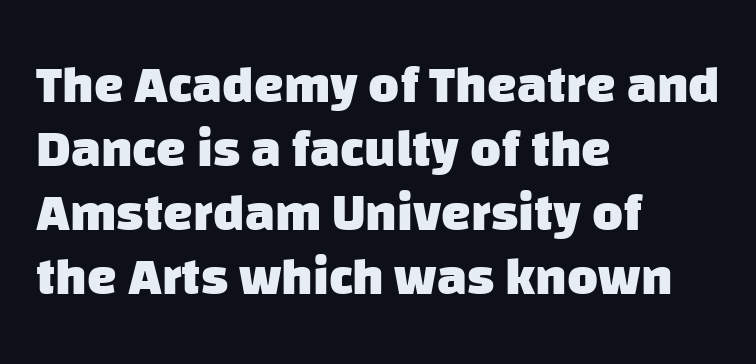
The image shows 53 px heavy sans-serif type; set left-aligned, line spacing 1.21x, normal letter spacing, not underlined; low stroke contrast and a large x-height.
